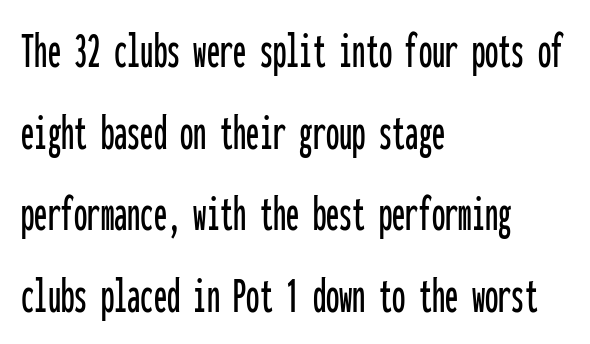
{"serif": "no", "italic": "no", "width": "condensed", "stroke_contrast": "low", "x_height": "medium", "monospaced": "yes", "underline": "no", "align": "left", "line_spacing": "normal", "line_spacing_ratio": 1.54, "letter_spacing": "normal", "letter_spacing_em": 0.0, "glyph_px": 53}
